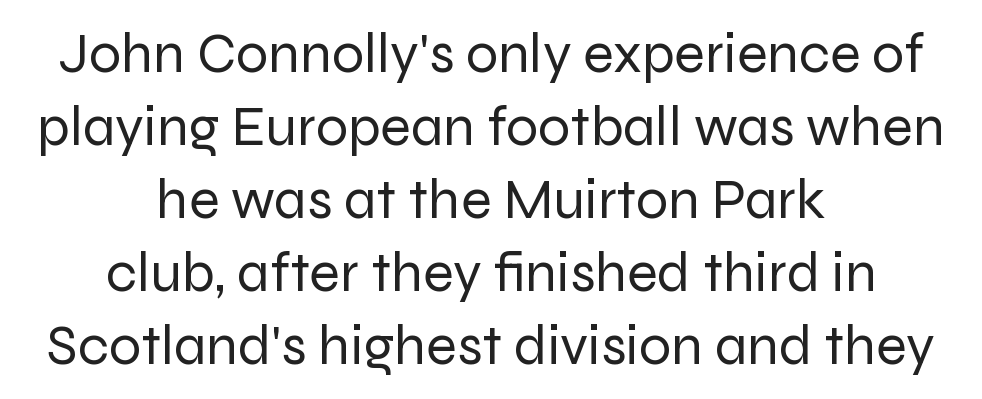
The image shows 57 px regular-weight sans-serif type, upright; set centered, normal line spacing (1.28x), normal letter spacing, not underlined; low stroke contrast and a medium x-height.
